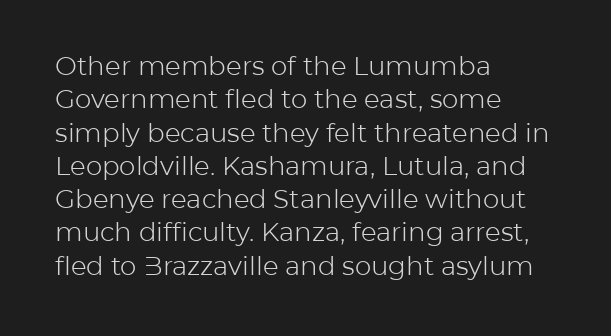
Q: Is the text bold? A: No.
Q: Is the text italic (slanted)? A: No, it is upright.
Q: Is the text underlined? A: No.
Q: How is the paragraph aligned? A: Left-aligned.
Q: Is the spacing between letters normal or unusually wide? A: Normal.
Q: Is the spacing between lines tight, normal or loose? A: Normal.
